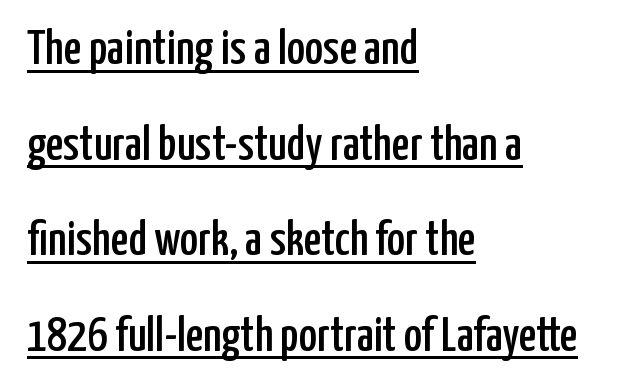
Observe the ordinary spacing: letters are neighbours, not strangers. Vertically, the passage feels expansive, rows floating well apart. Emphasis is given by a line drawn under the lettering. Stroke terminals: plain, sans-serif.
